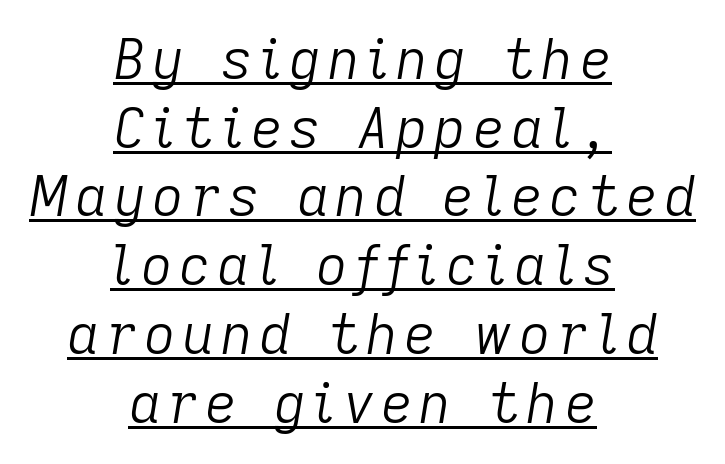
The image shows 55 px light type, italic (leaning right); set centered, normal line spacing (1.25x), underlined; low stroke contrast and a medium x-height.
